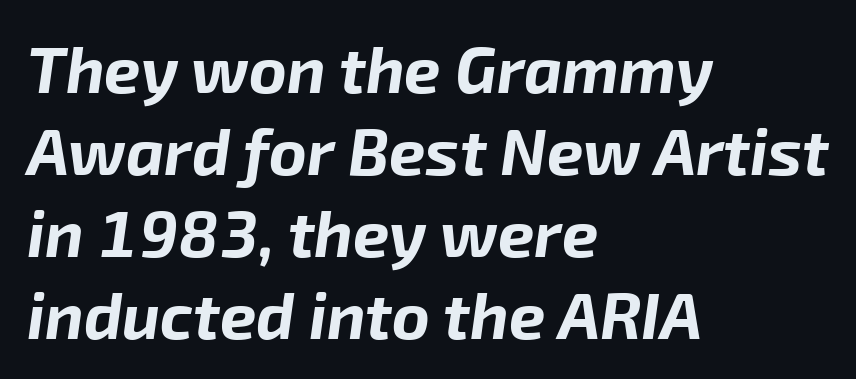
Spacing verdict: proportional, widths tailored to each character. The rendering uses a bold face; every stroke is thick and dark. Rows of type keep a routine distance in the vertical direction. The gaps between neighbouring characters are ordinary and unremarkable. The whole block is typeset with a tilt. Teacher's note: observe the even left margin — that is flush-left alignment.
